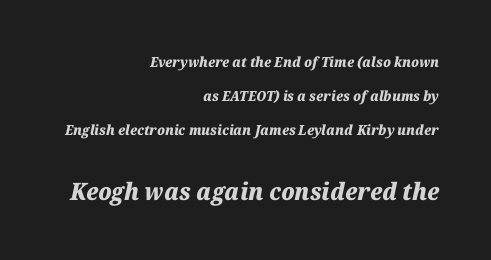
{"italic": "yes", "lean": "right", "slant_degrees": 12, "bold": "yes", "underline": "no", "align": "right", "line_spacing": "loose", "line_spacing_ratio": 2.44, "letter_spacing": "normal", "letter_spacing_em": 0.0, "larger_block": "second", "size_ratio": 1.71, "glyph_px": 24}
